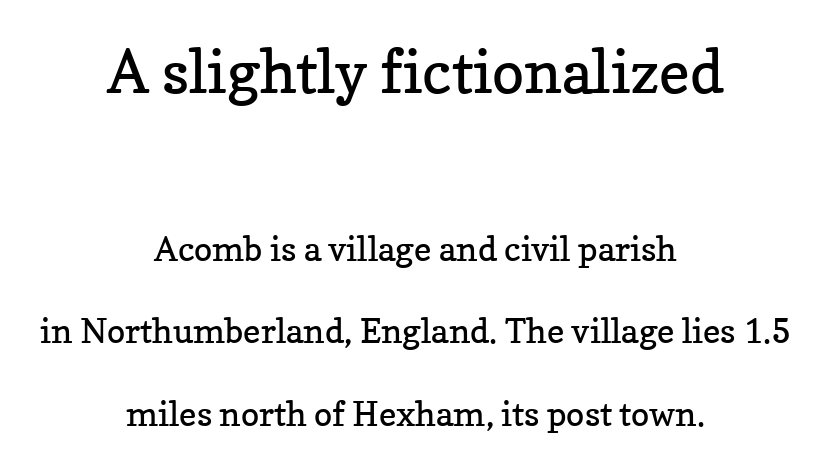
The image shows 60 px regular-weight serif type, upright; set centered, loose line spacing (2.42x), normal letter spacing, not underlined; the first (top) block is 1.76x larger; low stroke contrast and a medium x-height.
